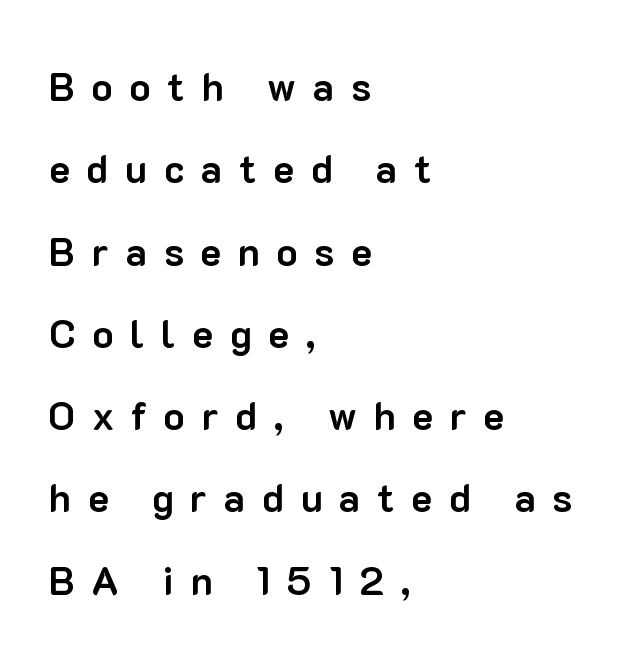
Is this a fixed-width face? No — the glyphs have proportional, varying widths. Typesetter's note: full bold, strokes at maximum text heaviness. Classification — sans serif. Horizontally, the lines are justified to the leading edge only.
